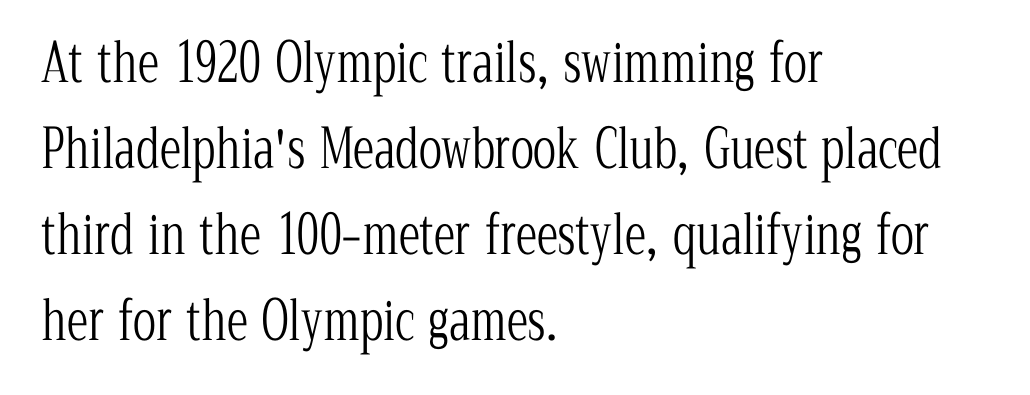
{"serif": "yes", "italic": "no", "bold": "no", "weight": "light", "width": "condensed", "stroke_contrast": "low", "x_height": "medium", "monospaced": "no", "underline": "no", "align": "left", "line_spacing": "normal", "line_spacing_ratio": 1.59, "letter_spacing": "normal", "letter_spacing_em": 0.0, "glyph_px": 54}
